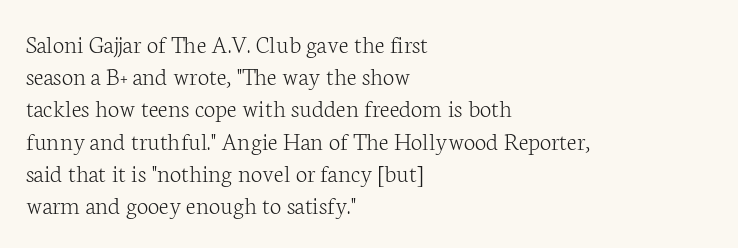
Q: Is the text bold? A: No.
Q: Is the text italic (slanted)? A: No, it is upright.
Q: Is the text underlined? A: No.
Q: How is the paragraph aligned? A: Left-aligned.
Q: Is the spacing between letters normal or unusually wide? A: Normal.
